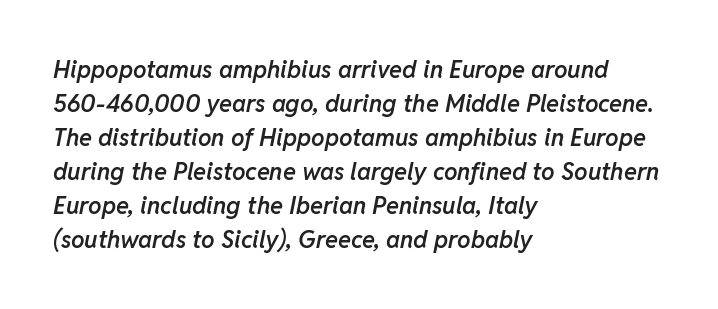
Baseline-to-baseline distance is the conventional proportion of letter height. The specimen omits any rule beneath the text block's lines. The sample has been set in demibold, a notch under bold. This rendering uses left alignment, leaving the right contour irregular. Inter-character spacing is left at the font's built-in metrics.
